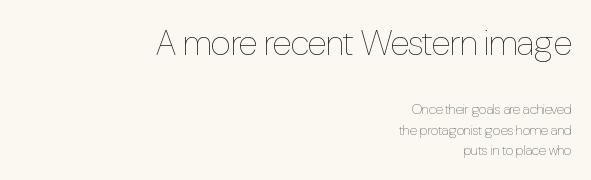
The image shows 36 px thin, condensed type, upright; set right-aligned, normal line spacing (1.46x), normal letter spacing, not underlined; the first (top) block is 2.57x larger; low stroke contrast and a medium x-height.
